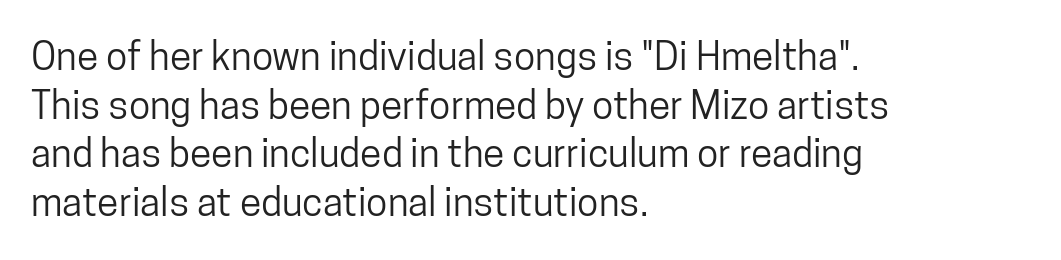
Font category for this specimen: sans-serif. Typeset ragged right — the left edge is the straight one. Line spacing here is normal. The letters advance in unequal steps, a hallmark of proportional type. There is no visible air inserted between adjacent glyphs.
